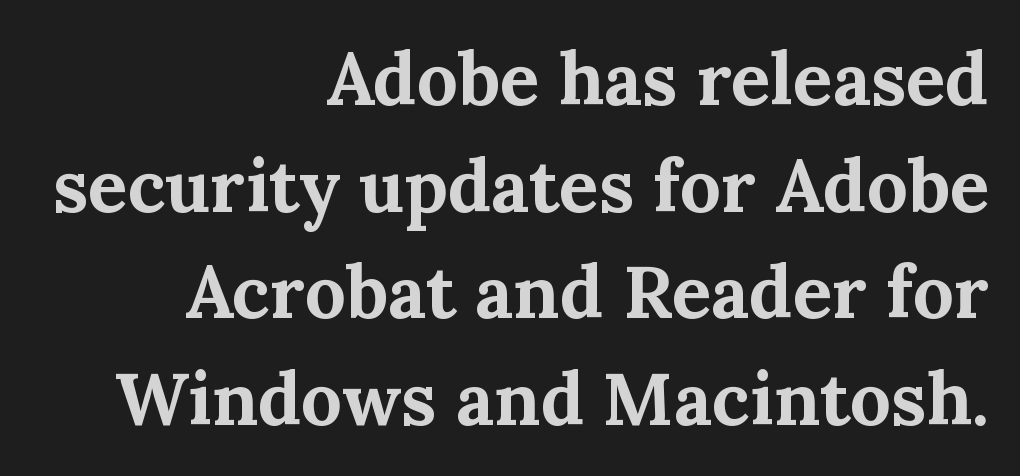
{"serif": "yes", "italic": "no", "bold": "yes", "weight": "bold", "width": "normal", "stroke_contrast": "medium", "x_height": "medium", "monospaced": "no", "underline": "no", "align": "right", "line_spacing": "normal", "line_spacing_ratio": 1.46, "letter_spacing": "normal", "letter_spacing_em": 0.0, "glyph_px": 73}
